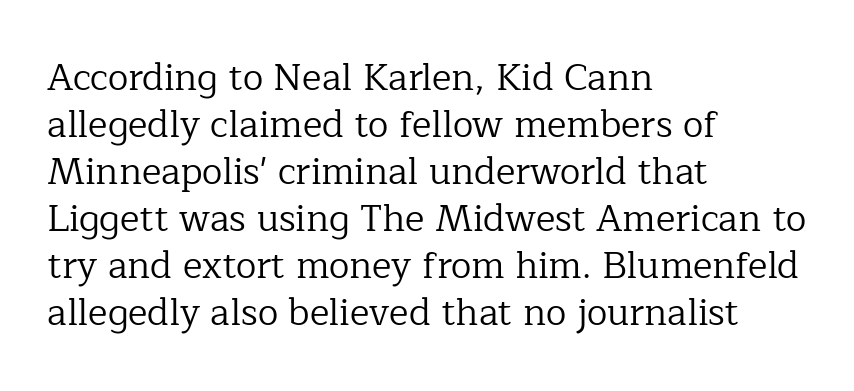
Q: Is the text bold? A: No.
Q: Is the text italic (slanted)? A: No, it is upright.
Q: Is the typeface a serif or a sans-serif typeface? A: Serif.
Q: Is the text underlined? A: No.
Q: How is the paragraph aligned? A: Left-aligned.
Q: Is the spacing between letters normal or unusually wide? A: Normal.
Q: Is the spacing between lines tight, normal or loose? A: Normal.
Q: Width (condensed, normal, or wide)? A: Normal.
Q: Stroke contrast? A: Low.
Q: x-height? A: Medium.
Q: Monospaced? A: No.
